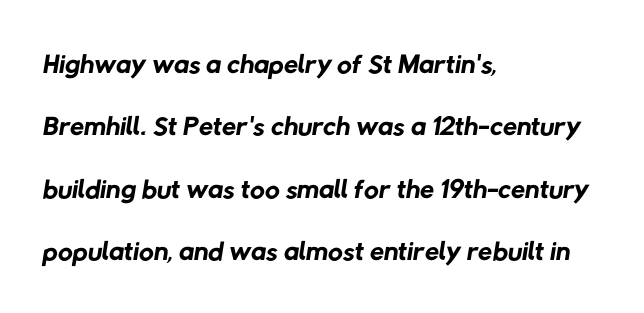
{"serif": "no", "bold": "no", "weight": "regular", "width": "normal", "stroke_contrast": "low", "x_height": "medium", "monospaced": "no", "underline": "no", "align": "left", "line_spacing": "normal", "line_spacing_ratio": 1.52, "letter_spacing": "normal", "letter_spacing_em": 0.0, "glyph_px": 41}
